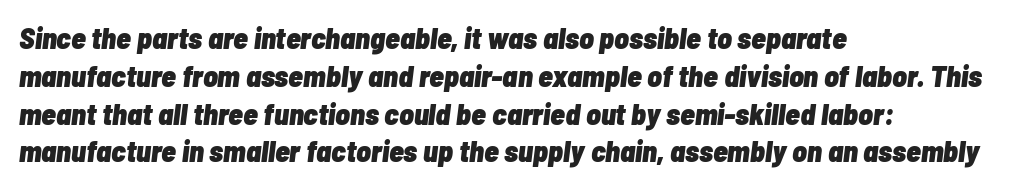
The image shows 30 px heavy, condensed type, italic (leaning right); set left-aligned, normal line spacing (1.26x), normal letter spacing, not underlined; low stroke contrast and a medium x-height.
